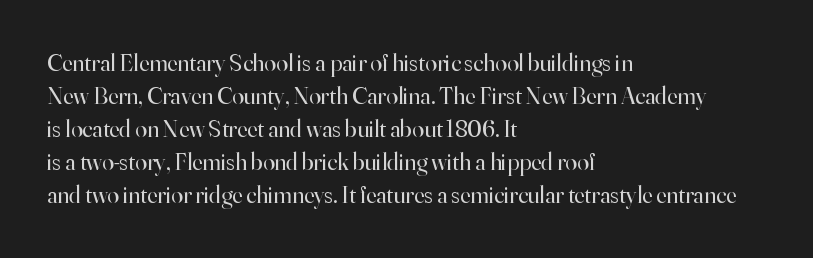
Q: Is the text bold? A: No.
Q: Is the text italic (slanted)? A: No, it is upright.
Q: Is the text underlined? A: No.
Q: How is the paragraph aligned? A: Left-aligned.
Q: Is the spacing between letters normal or unusually wide? A: Normal.
Q: Is the spacing between lines tight, normal or loose? A: Normal.
